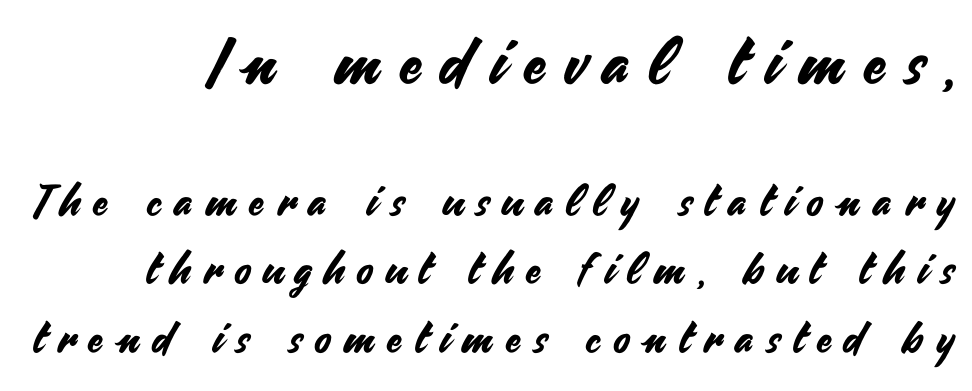
Q: Is the text italic (slanted)? A: Yes.
Q: Is the typeface a serif or a sans-serif typeface? A: Sans-serif.
Q: Is the text underlined? A: No.
Q: Is the spacing between letters normal or unusually wide? A: Unusually wide.
Q: Is the spacing between lines tight, normal or loose? A: Normal.
Q: Which block of text is set in a larger size, the first (top) or the second (bottom)? A: The first (top) one.
Q: Width (condensed, normal, or wide)? A: Normal.
Q: Stroke contrast? A: Medium.
Q: x-height? A: Small.
Q: Monospaced? A: No.
